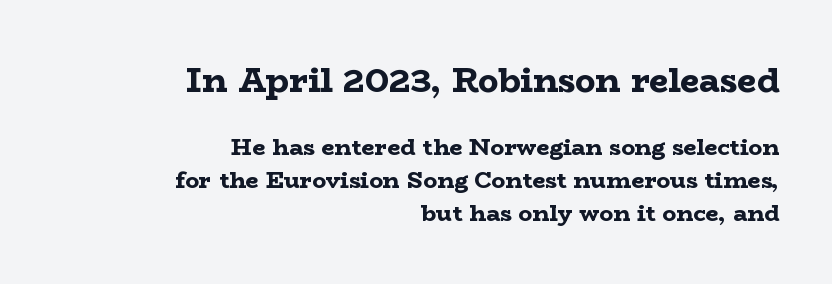
{"serif": "yes", "italic": "no", "bold": "yes", "weight": "bold", "width": "wide", "stroke_contrast": "low", "x_height": "medium", "monospaced": "no", "underline": "no", "align": "right", "line_spacing": "normal", "line_spacing_ratio": 1.43, "letter_spacing": "normal", "letter_spacing_em": 0.0, "larger_block": "first", "size_ratio": 1.48, "glyph_px": 34}
